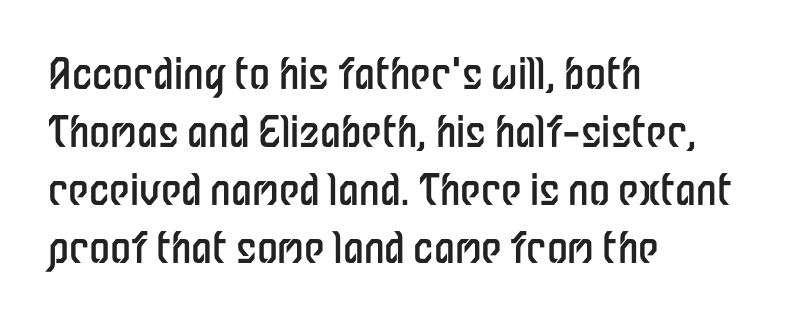
Q: Is the text bold? A: No.
Q: Is the text italic (slanted)? A: No, it is upright.
Q: Is the typeface a serif or a sans-serif typeface? A: Sans-serif.
Q: Is the text underlined? A: No.
Q: How is the paragraph aligned? A: Left-aligned.
Q: Is the spacing between letters normal or unusually wide? A: Normal.
Q: Is the spacing between lines tight, normal or loose? A: Normal.
Q: Width (condensed, normal, or wide)? A: Condensed.
Q: Stroke contrast? A: Low.
Q: x-height? A: Medium.
Q: Monospaced? A: No.
